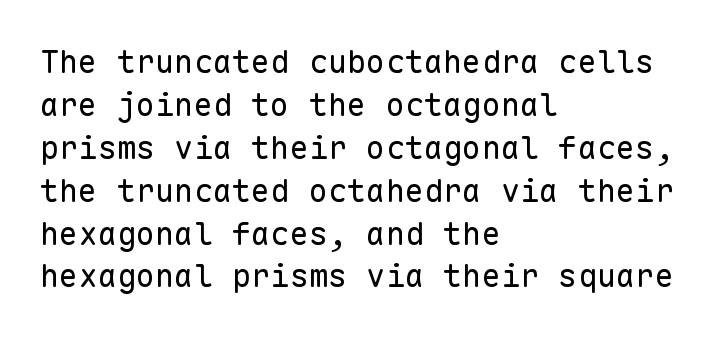
Q: Is the text bold? A: No.
Q: Is the text italic (slanted)? A: No, it is upright.
Q: Is the typeface a serif or a sans-serif typeface? A: Sans-serif.
Q: Is the text underlined? A: No.
Q: How is the paragraph aligned? A: Left-aligned.
Q: Is the spacing between letters normal or unusually wide? A: Normal.
Q: Is the spacing between lines tight, normal or loose? A: Normal.
Q: Width (condensed, normal, or wide)? A: Normal.
Q: Stroke contrast? A: Low.
Q: x-height? A: Medium.
Q: Monospaced? A: Yes.
